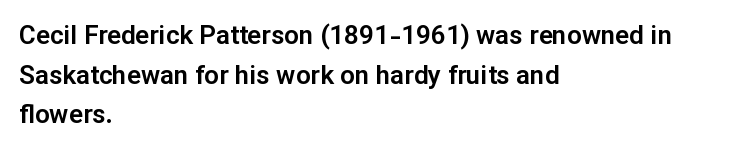
The image shows 26 px text type, upright; set left-aligned, normal line spacing (1.52x), normal letter spacing, not underlined.
